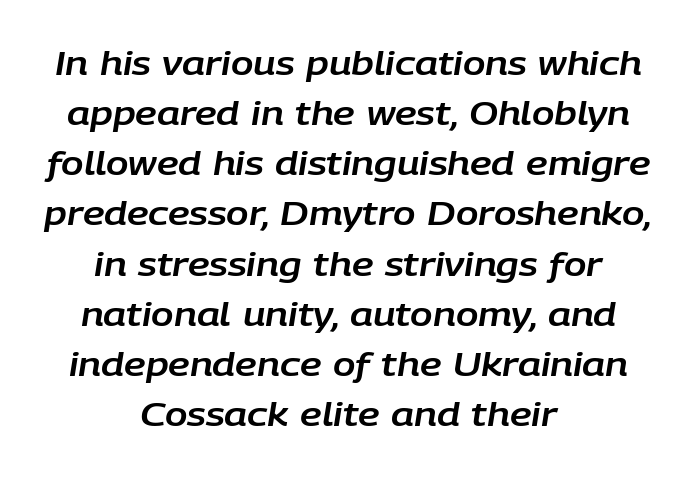
Think of a printed novel: that variable character pitch is what you see here. Leading matches the norm, producing a regular column. Characters are canted at an angle relative to the baseline's perpendicular. Words appear dense and cohesive because spacing is normal. The baseline area is clear. The lines in this sample share a center point and differ in where they start and stop.
